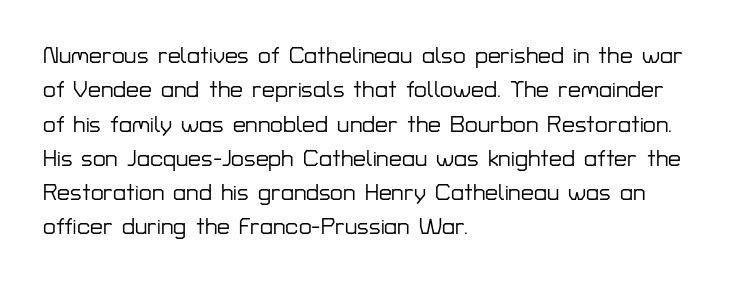
If you drew a ruler down the left edge, every line would touch it. Any mark beneath the type? The region is blank. Vertical spacing — default. It's the straight-up-and-down kind of type.
